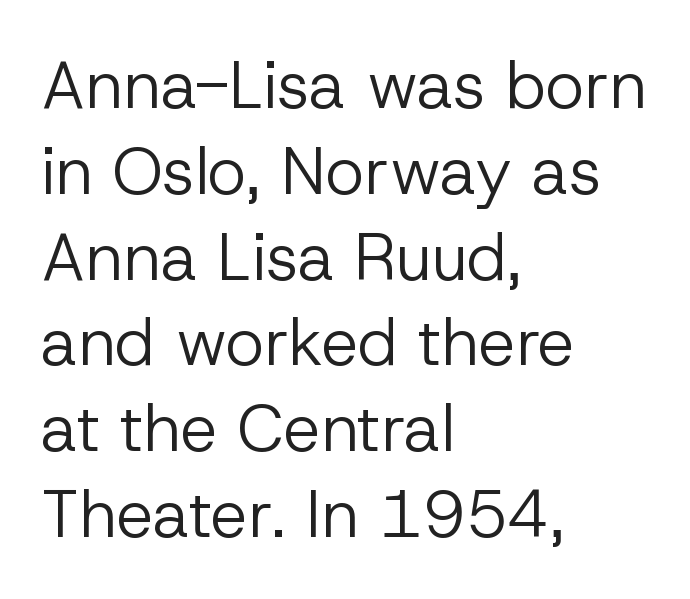
This rendering uses left alignment, leaving the right contour irregular. Rule under the text: the space is simply empty. Each letter keeps its own natural width here, so spacing adapts to shape. Regarding serifs, this sample does without them. A roman cut, with each character standing at attention.
